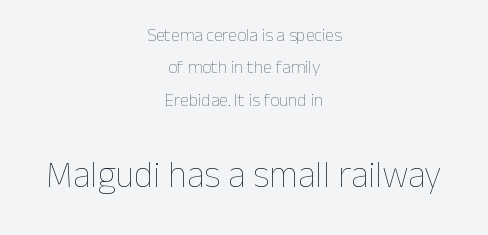
{"italic": "no", "bold": "no", "weight": "thin", "width": "normal", "stroke_contrast": "low", "x_height": "medium", "monospaced": "no", "underline": "no", "align": "center", "line_spacing_ratio": 1.8, "letter_spacing": "normal", "letter_spacing_em": 0.0, "larger_block": "second", "size_ratio": 2.06, "glyph_px": 37}
